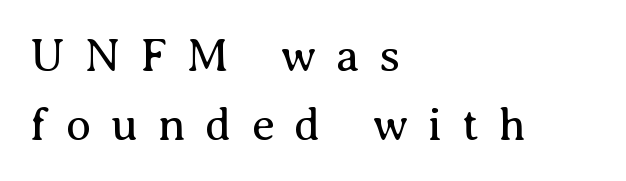
Q: Is the text bold? A: No.
Q: Is the text italic (slanted)? A: No, it is upright.
Q: Is the typeface a serif or a sans-serif typeface? A: Serif.
Q: Is the text underlined? A: No.
Q: How is the paragraph aligned? A: Left-aligned.
Q: Is the spacing between letters normal or unusually wide? A: Unusually wide.
Q: Is the spacing between lines tight, normal or loose? A: Normal.
Q: Width (condensed, normal, or wide)? A: Normal.
Q: Stroke contrast? A: Medium.
Q: x-height? A: Medium.
Q: Monospaced? A: No.
